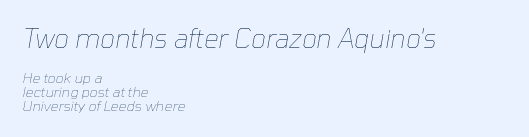
Q: Is the text bold? A: No.
Q: Is the text italic (slanted)? A: Yes, it leans right by about 10 degrees.
Q: Is the text underlined? A: No.
Q: How is the paragraph aligned? A: Left-aligned.
Q: Is the spacing between letters normal or unusually wide? A: Normal.
Q: Is the spacing between lines tight, normal or loose? A: Tight.
Q: Which block of text is set in a larger size, the first (top) or the second (bottom)? A: The first (top) one.
